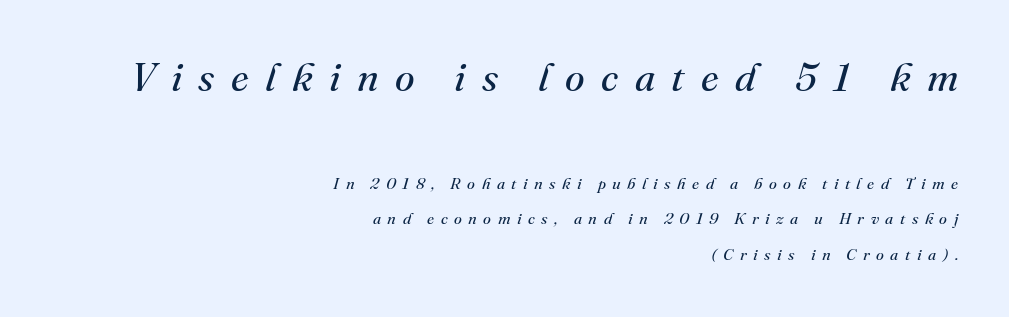
Q: Is the text bold? A: No.
Q: Is the text italic (slanted)? A: Yes, it leans right by about 16 degrees.
Q: Is the typeface a serif or a sans-serif typeface? A: Serif.
Q: Is the text underlined? A: No.
Q: How is the paragraph aligned? A: Right-aligned.
Q: Is the spacing between letters normal or unusually wide? A: Unusually wide.
Q: Is the spacing between lines tight, normal or loose? A: Loose.
Q: Which block of text is set in a larger size, the first (top) or the second (bottom)? A: The first (top) one.
Q: Width (condensed, normal, or wide)? A: Normal.
Q: Stroke contrast? A: Medium.
Q: x-height? A: Small.
Q: Monospaced? A: No.
